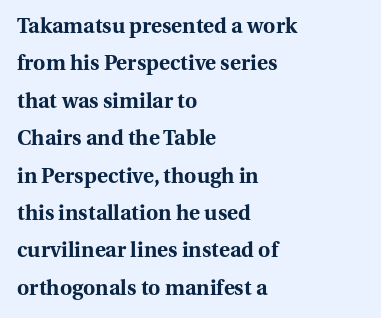
Q: Is the text bold? A: Yes.
Q: Is the text italic (slanted)? A: No, it is upright.
Q: Is the text underlined? A: No.
Q: How is the paragraph aligned? A: Left-aligned.
Q: Is the spacing between letters normal or unusually wide? A: Normal.
